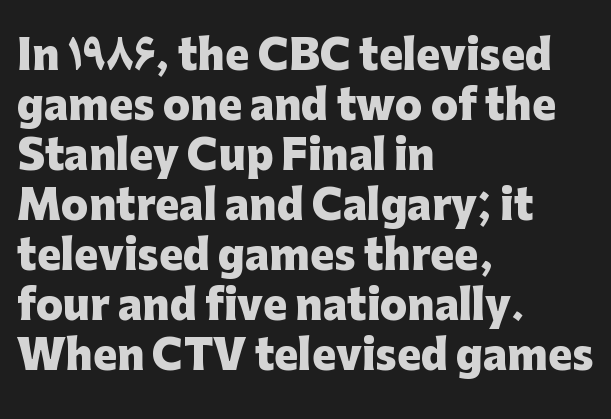
The image shows 40 px heavy sans-serif type, upright; set left-aligned, normal line spacing (1.25x), normal letter spacing, not underlined; low stroke contrast and a medium x-height.
